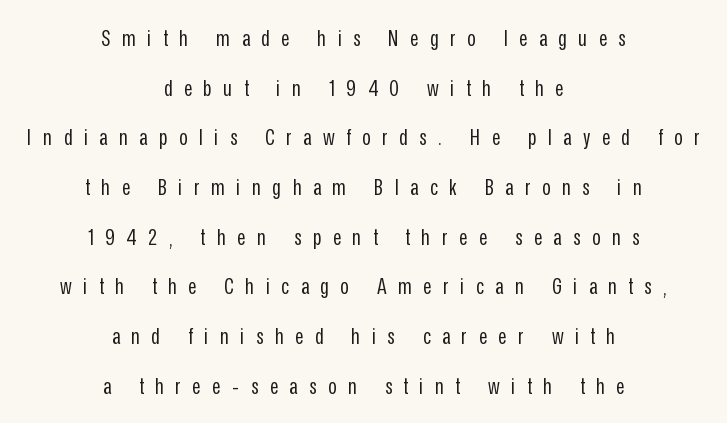
The image shows 23 px text type, upright; set centered, loose line spacing (2.16x), unusually wide letter spacing (+0.5 em), not underlined.
